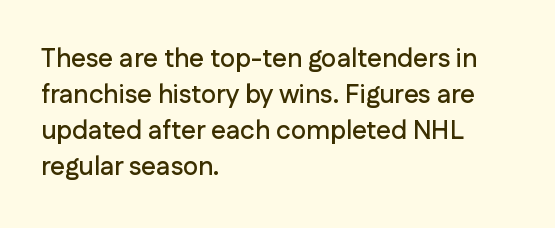
{"italic": "no", "underline": "no", "align": "left", "line_spacing": "normal", "line_spacing_ratio": 1.39, "letter_spacing": "normal", "letter_spacing_em": 0.0, "glyph_px": 26}
